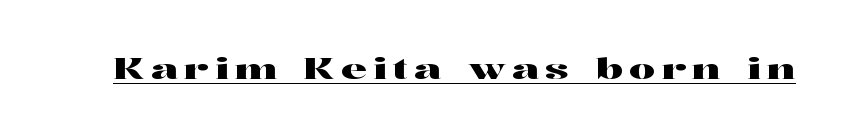
Q: Is the text italic (slanted)? A: No, it is upright.
Q: Is the typeface a serif or a sans-serif typeface? A: Serif.
Q: Is the text underlined? A: Yes.
Q: Is the spacing between letters normal or unusually wide? A: Unusually wide.
Q: Width (condensed, normal, or wide)? A: Wide.
Q: Stroke contrast? A: High.
Q: x-height? A: Medium.
Q: Monospaced? A: No.
